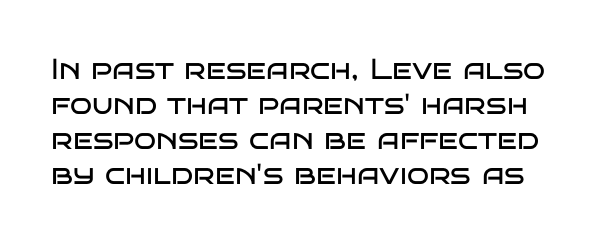
The image shows 29 px regular-weight, wide sans-serif type, upright; set line spacing 1.21x, normal letter spacing, not underlined; low stroke contrast and a large x-height.
